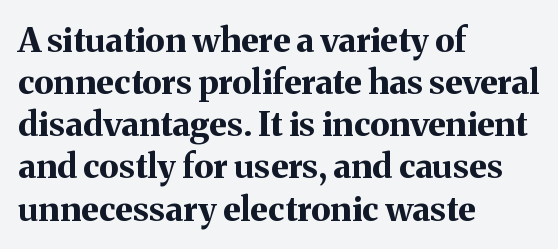
The image shows 34 px bold serif type, upright; set left-aligned, line spacing 1.24x, normal letter spacing, not underlined; medium stroke contrast and a medium x-height.
